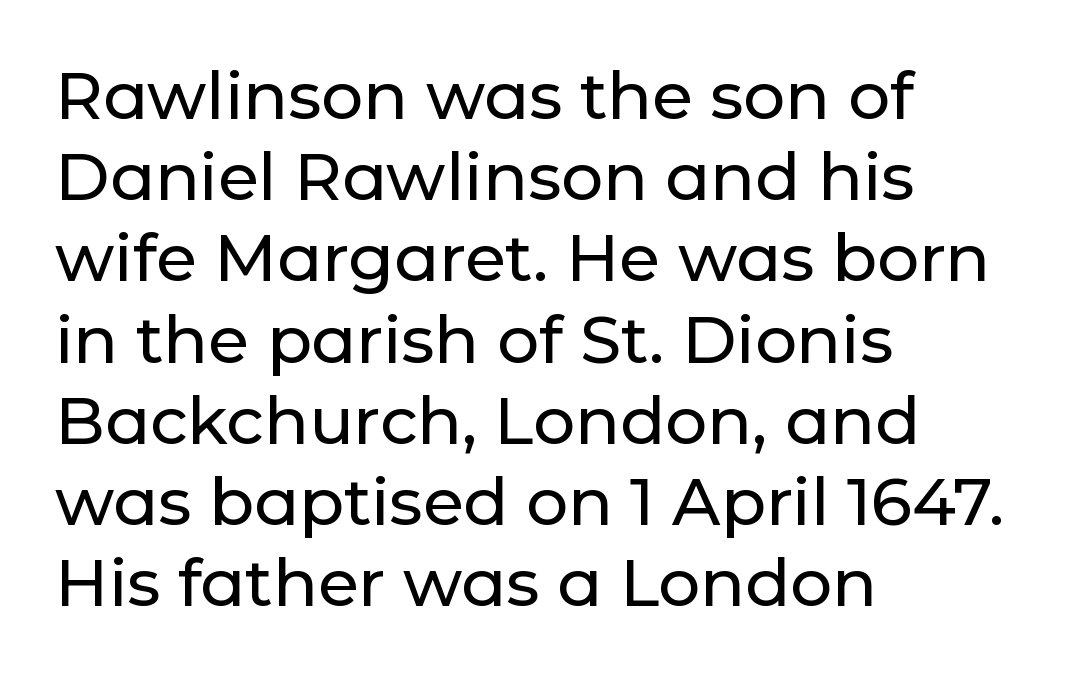
The image shows 66 px sans-serif type, upright; set left-aligned, line spacing 1.23x, normal letter spacing, not underlined; low stroke contrast and a medium x-height.
